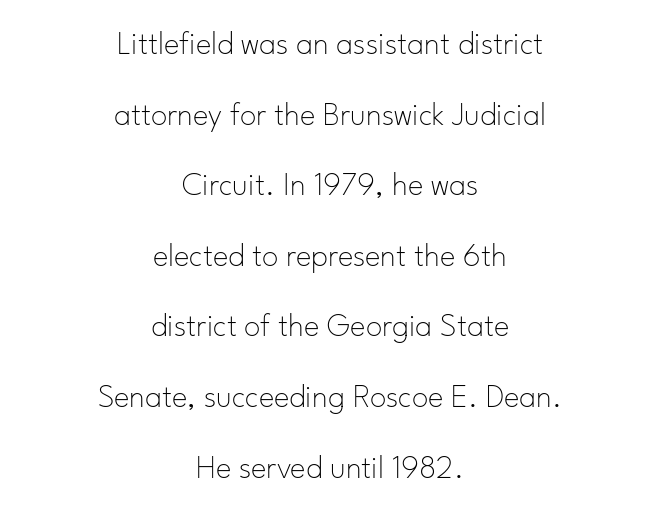
Q: Is the text bold? A: No.
Q: Is the text italic (slanted)? A: No, it is upright.
Q: Is the typeface a serif or a sans-serif typeface? A: Sans-serif.
Q: Is the text underlined? A: No.
Q: How is the paragraph aligned? A: Centered.
Q: Is the spacing between letters normal or unusually wide? A: Normal.
Q: Is the spacing between lines tight, normal or loose? A: Loose.
Q: Width (condensed, normal, or wide)? A: Normal.
Q: Stroke contrast? A: Low.
Q: x-height? A: Small.
Q: Monospaced? A: No.
